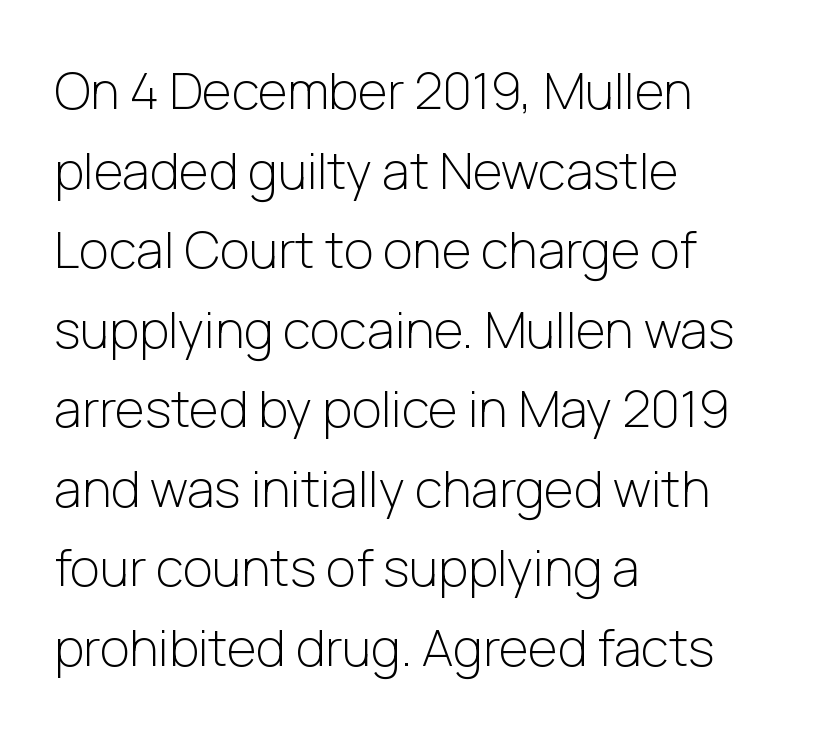
Q: Is the text bold? A: No.
Q: Is the text italic (slanted)? A: No, it is upright.
Q: Is the typeface a serif or a sans-serif typeface? A: Sans-serif.
Q: Is the text underlined? A: No.
Q: How is the paragraph aligned? A: Left-aligned.
Q: Is the spacing between letters normal or unusually wide? A: Normal.
Q: Is the spacing between lines tight, normal or loose? A: Normal.
Q: Width (condensed, normal, or wide)? A: Normal.
Q: Stroke contrast? A: Low.
Q: x-height? A: Medium.
Q: Monospaced? A: No.
